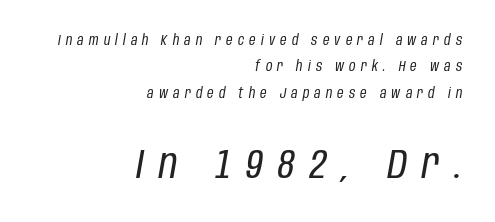
Q: Is the text bold? A: No.
Q: Is the text italic (slanted)? A: Yes, it leans right by about 10 degrees.
Q: Is the text underlined? A: No.
Q: How is the paragraph aligned? A: Right-aligned.
Q: Is the spacing between letters normal or unusually wide? A: Unusually wide.
Q: Which block of text is set in a larger size, the first (top) or the second (bottom)? A: The second (bottom) one.
Q: Width (condensed, normal, or wide)? A: Condensed.
Q: Stroke contrast? A: Low.
Q: x-height? A: Large.
Q: Monospaced? A: No.
